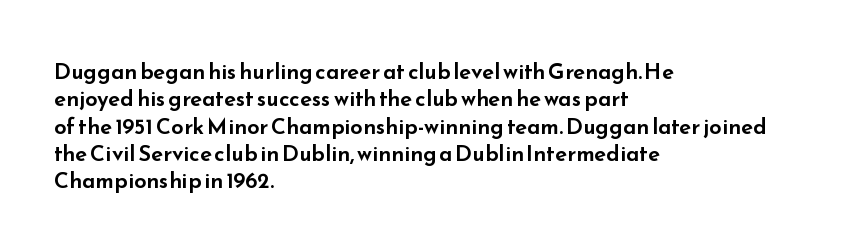
The image shows 22 px text type, upright; set left-aligned, line spacing 1.24x, normal letter spacing, not underlined.
